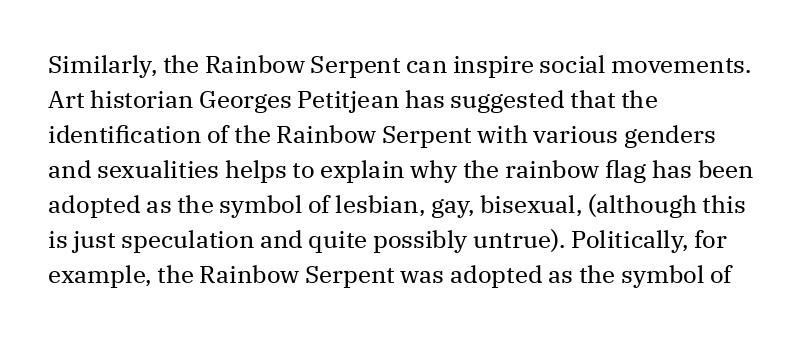
Q: Is the text bold? A: No.
Q: Is the text italic (slanted)? A: No, it is upright.
Q: Is the text underlined? A: No.
Q: How is the paragraph aligned? A: Left-aligned.
Q: Is the spacing between letters normal or unusually wide? A: Normal.
Q: Is the spacing between lines tight, normal or loose? A: Normal.
